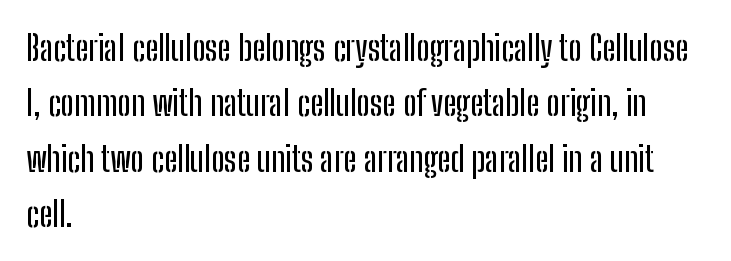
In terms of leading, this rendering sits right in the middle. A roman cut, with each character standing at attention. The space beneath each line is pristine and unruled. This rendering uses left alignment, leaving the right contour irregular. Tracking here is standard; glyphs follow each other at the usual distance. Check where the strokes stop: nothing finishes them off — pure sans.
